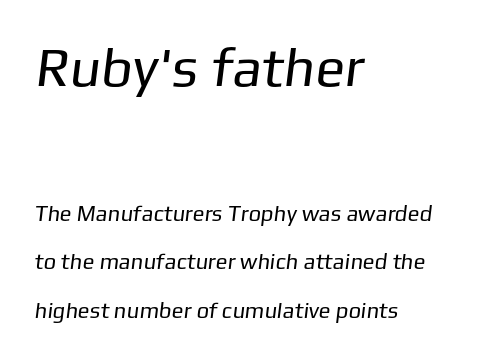
{"serif": "no", "bold": "no", "weight": "regular", "width": "normal", "stroke_contrast": "low", "x_height": "medium", "monospaced": "no", "underline": "no", "align": "left", "line_spacing": "loose", "line_spacing_ratio": 2.21, "letter_spacing": "normal", "letter_spacing_em": 0.0, "larger_block": "first", "size_ratio": 2.5, "glyph_px": 55}
